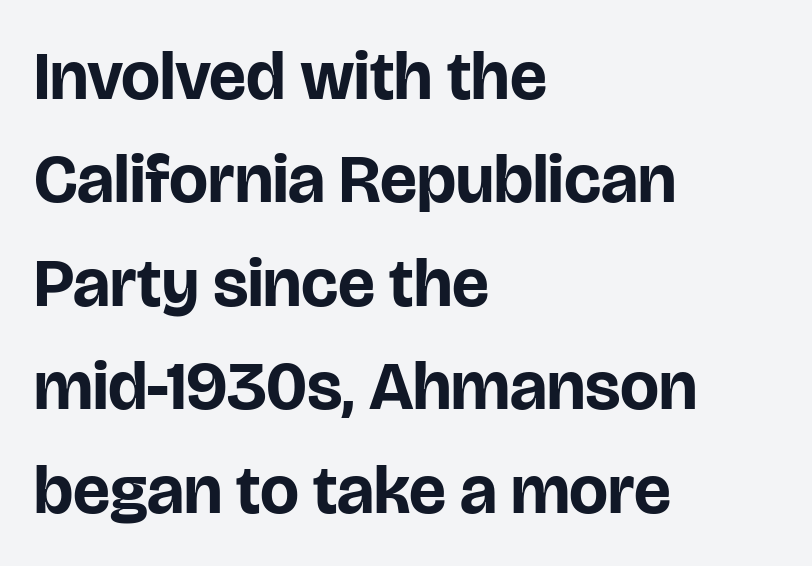
The image shows 69 px bold sans-serif type, upright; set left-aligned, normal line spacing (1.5x), normal letter spacing, not underlined; low stroke contrast and a large x-height.
